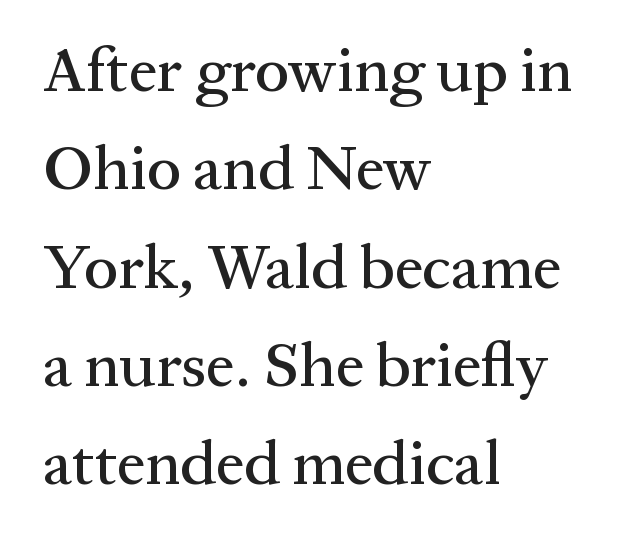
Q: Is the text italic (slanted)? A: No, it is upright.
Q: Is the typeface a serif or a sans-serif typeface? A: Serif.
Q: Is the text underlined? A: No.
Q: How is the paragraph aligned? A: Left-aligned.
Q: Is the spacing between letters normal or unusually wide? A: Normal.
Q: Is the spacing between lines tight, normal or loose? A: Normal.
Q: Width (condensed, normal, or wide)? A: Normal.
Q: Stroke contrast? A: Medium.
Q: x-height? A: Medium.
Q: Monospaced? A: No.
